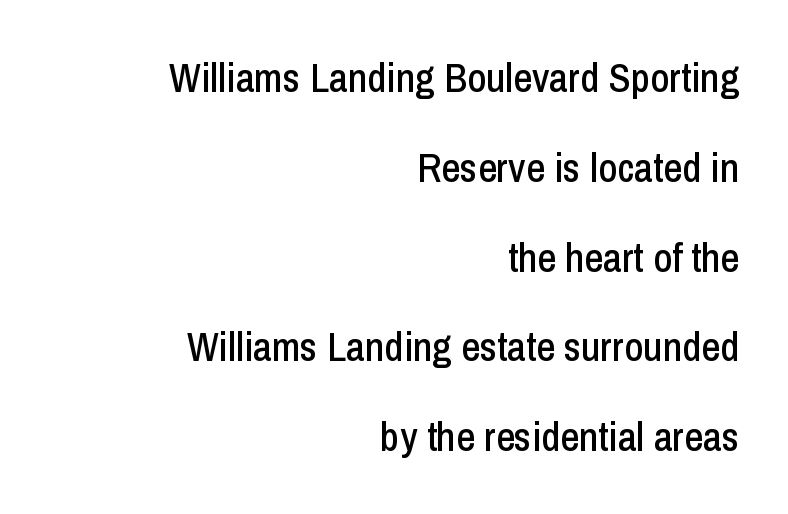
{"serif": "no", "italic": "no", "width": "condensed", "stroke_contrast": "low", "x_height": "medium", "monospaced": "no", "underline": "no", "align": "right", "line_spacing": "loose", "line_spacing_ratio": 2.19, "letter_spacing": "normal", "letter_spacing_em": 0.0, "glyph_px": 41}
